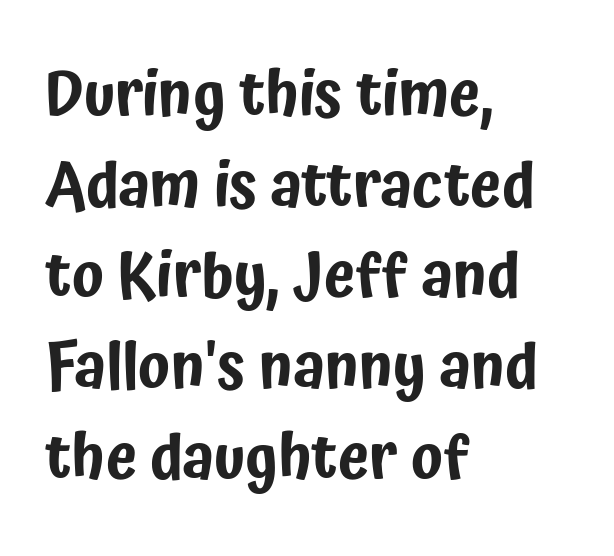
This sample uses plain, unmodified letter spacing. Character widths vary here, with narrow letters taking less room than wide ones. Reading down the block, your eye returns to a fixed left position each line. Honestly, the row spacing looks completely unremarkable. Each letter's strokes conclude bluntly, with no projecting serifs. The gap between lines stays unmarked.
